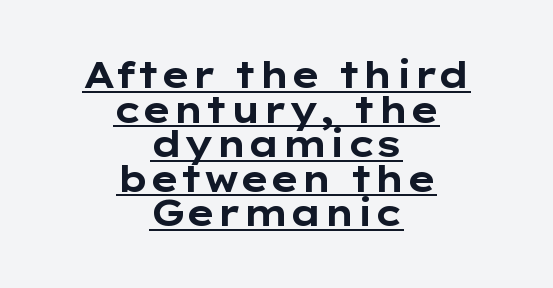
{"serif": "no", "italic": "no", "bold": "yes", "weight": "bold", "width": "wide", "stroke_contrast": "low", "x_height": "medium", "monospaced": "no", "underline": "yes", "align": "center", "line_spacing": "tight", "line_spacing_ratio": 0.96, "letter_spacing": "normal", "letter_spacing_em": 0.0, "glyph_px": 36}
